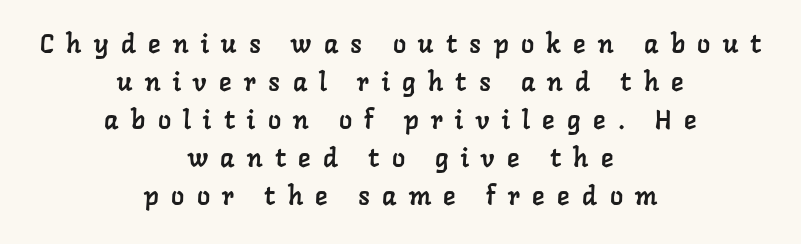
The image shows 26 px text type; set centered, normal line spacing (1.46x), unusually wide letter spacing (+0.48 em), not underlined.
